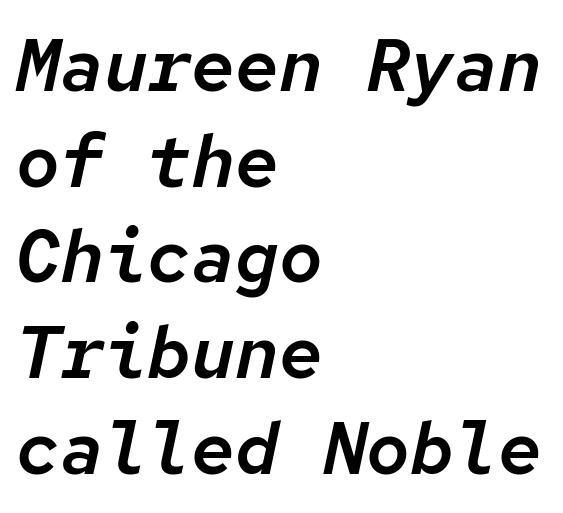
The image shows 73 px text type, italic (leaning right), monospaced; set left-aligned, normal line spacing (1.31x), normal letter spacing, not underlined; low stroke contrast and a medium x-height.
